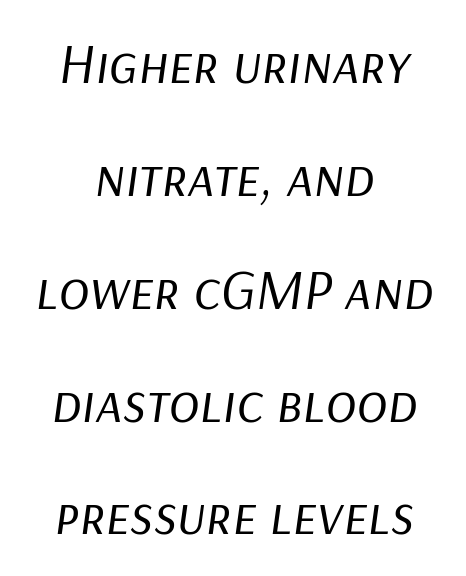
Q: Is the text bold? A: No.
Q: Is the text italic (slanted)? A: Yes, it leans right by about 9 degrees.
Q: Is the text underlined? A: No.
Q: How is the paragraph aligned? A: Centered.
Q: Is the spacing between letters normal or unusually wide? A: Normal.
Q: Is the spacing between lines tight, normal or loose? A: Loose.
Q: Width (condensed, normal, or wide)? A: Normal.
Q: Stroke contrast? A: Low.
Q: x-height? A: Medium.
Q: Monospaced? A: No.
